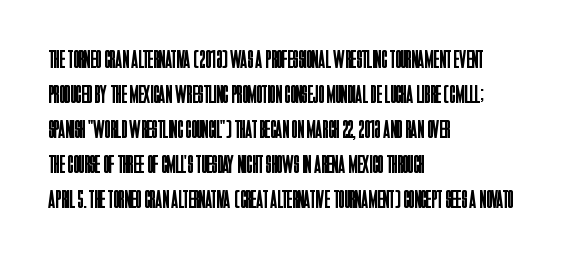
Q: Is the text bold? A: No.
Q: Is the text italic (slanted)? A: No, it is upright.
Q: Is the text underlined? A: No.
Q: How is the paragraph aligned? A: Left-aligned.
Q: Is the spacing between letters normal or unusually wide? A: Normal.
Q: Is the spacing between lines tight, normal or loose? A: Normal.
